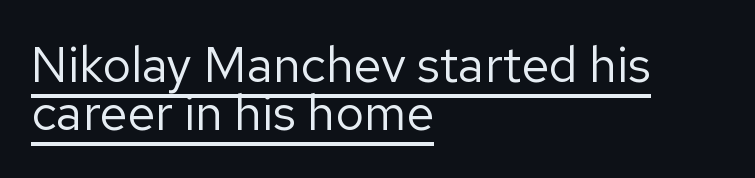
The image shows 50 px regular-weight sans-serif type, upright; set left-aligned, tight line spacing (0.97x), normal letter spacing, underlined; low stroke contrast and a medium x-height.
